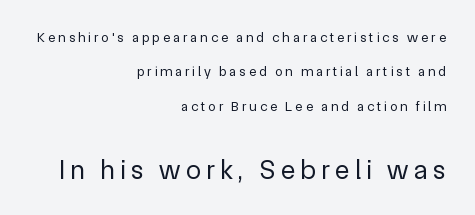
{"italic": "no", "bold": "no", "underline": "no", "align": "right", "line_spacing": "loose", "line_spacing_ratio": 2.46, "letter_spacing": "wide", "letter_spacing_em": 0.2, "larger_block": "second", "size_ratio": 1.93, "glyph_px": 27}
